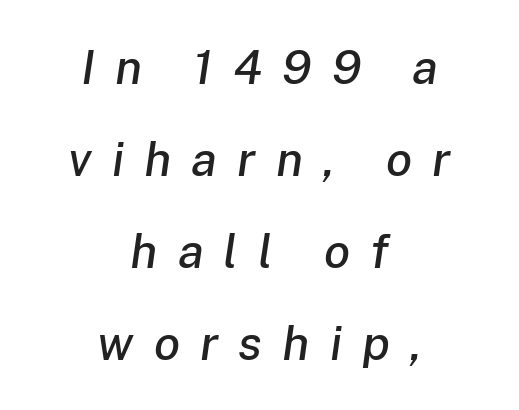
The image shows 48 px text type, italic (leaning right); set centered, loose line spacing (1.92x), unusually wide letter spacing (+0.42 em), not underlined; low stroke contrast and a medium x-height.
